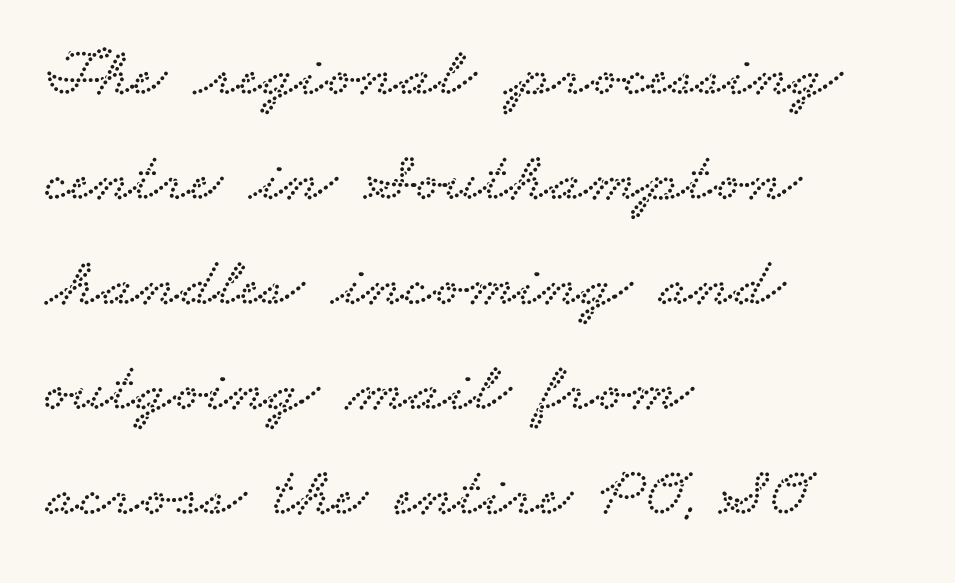
Plain, unruled lines of type. There is no visible air inserted between adjacent glyphs. Check where the strokes stop: tiny serifs finish them off. Spacing verdict: proportional, widths tailored to each character.
